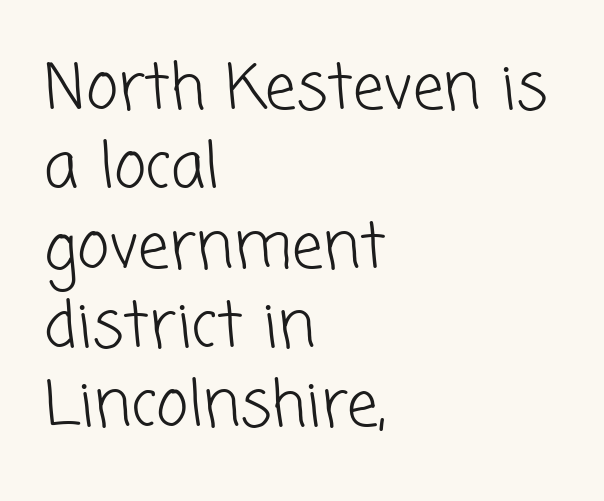
The image shows 62 px light sans-serif type; set left-aligned, normal line spacing (1.28x), normal letter spacing, not underlined; low stroke contrast and a medium x-height.
